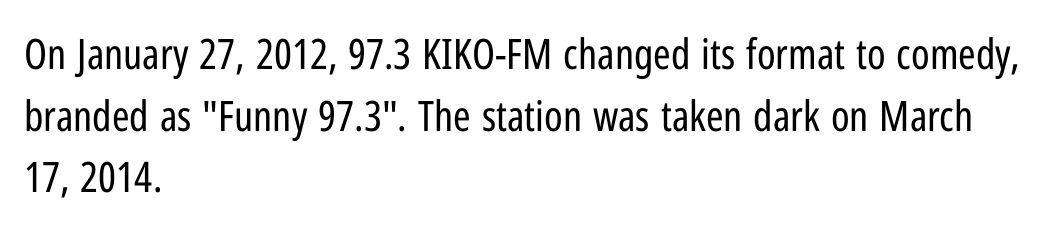
The image shows 42 px regular-weight, condensed sans-serif type, upright; set left-aligned, normal line spacing (1.47x), normal letter spacing, not underlined; low stroke contrast and a medium x-height.
